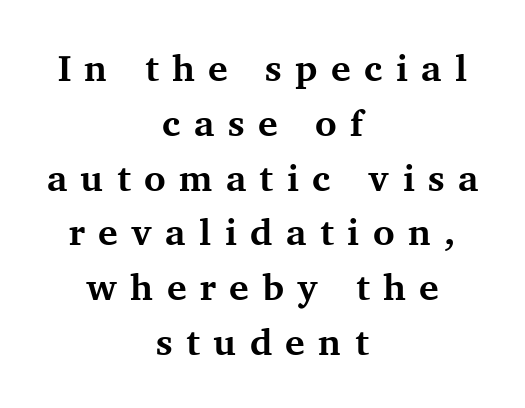
The image shows 37 px bold serif type, upright; set centered, normal line spacing (1.48x), unusually wide letter spacing (+0.36 em), not underlined; medium stroke contrast and a medium x-height.
